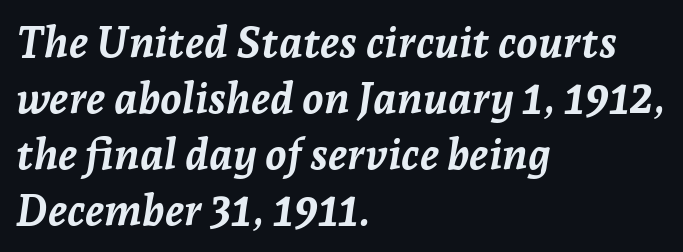
Q: Is the text bold? A: Yes.
Q: Is the text italic (slanted)? A: Yes, it leans right by about 7 degrees.
Q: Is the text underlined? A: No.
Q: How is the paragraph aligned? A: Left-aligned.
Q: Is the spacing between letters normal or unusually wide? A: Normal.
Q: Is the spacing between lines tight, normal or loose? A: Normal.
Q: Width (condensed, normal, or wide)? A: Normal.
Q: Stroke contrast? A: Low.
Q: x-height? A: Medium.
Q: Monospaced? A: No.
